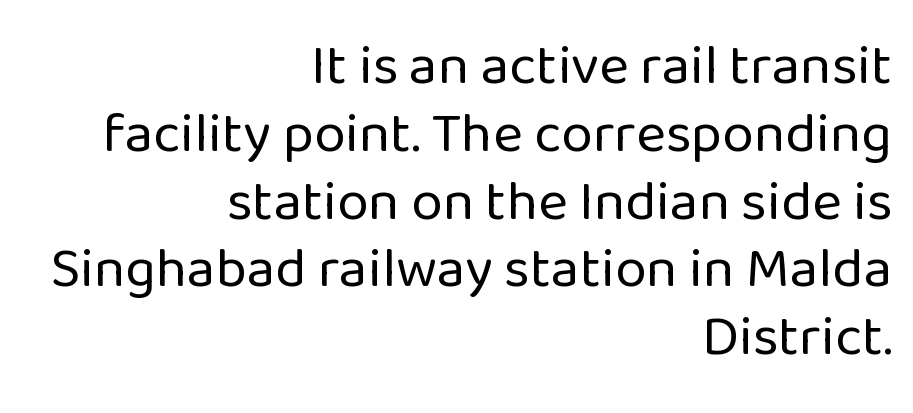
The image shows 57 px regular-weight sans-serif type, upright; set right-aligned, line spacing 1.19x, normal letter spacing, not underlined; low stroke contrast and a medium x-height.
